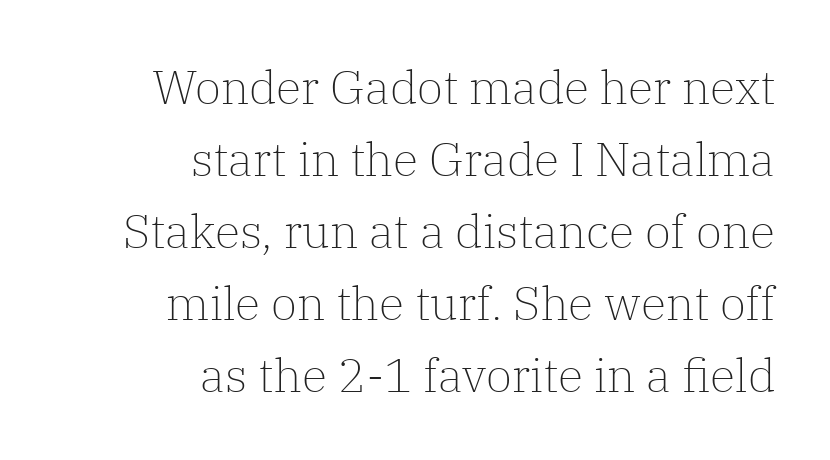
Q: Is the text bold? A: No.
Q: Is the text italic (slanted)? A: No, it is upright.
Q: Is the typeface a serif or a sans-serif typeface? A: Serif.
Q: Is the text underlined? A: No.
Q: How is the paragraph aligned? A: Right-aligned.
Q: Is the spacing between letters normal or unusually wide? A: Normal.
Q: Is the spacing between lines tight, normal or loose? A: Normal.
Q: Width (condensed, normal, or wide)? A: Normal.
Q: Stroke contrast? A: Low.
Q: x-height? A: Medium.
Q: Monospaced? A: No.
